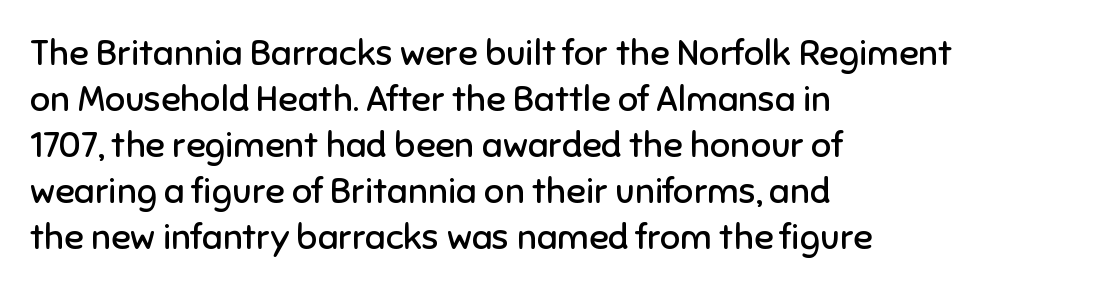
The image shows 36 px regular-weight sans-serif type, upright; set left-aligned, normal line spacing (1.28x), normal letter spacing, not underlined; low stroke contrast and a medium x-height.
